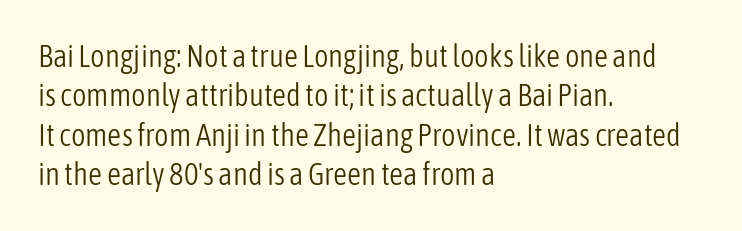
Q: Is the text bold? A: No.
Q: Is the text italic (slanted)? A: No, it is upright.
Q: Is the typeface a serif or a sans-serif typeface? A: Sans-serif.
Q: Is the text underlined? A: No.
Q: How is the paragraph aligned? A: Left-aligned.
Q: Is the spacing between letters normal or unusually wide? A: Normal.
Q: Is the spacing between lines tight, normal or loose? A: Normal.
Q: Width (condensed, normal, or wide)? A: Condensed.
Q: Stroke contrast? A: Low.
Q: x-height? A: Medium.
Q: Monospaced? A: No.
